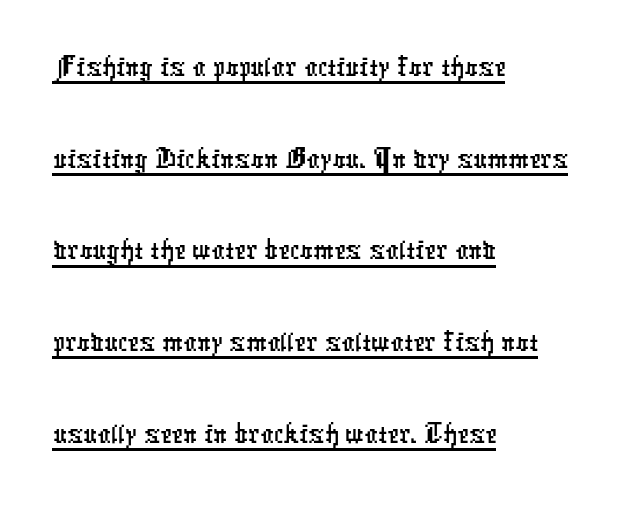
{"serif": "no", "width": "condensed", "stroke_contrast": "low", "x_height": "medium", "monospaced": "no", "underline": "yes", "align": "left", "line_spacing": "normal", "line_spacing_ratio": 1.41, "letter_spacing": "normal", "letter_spacing_em": 0.0, "glyph_px": 65}
